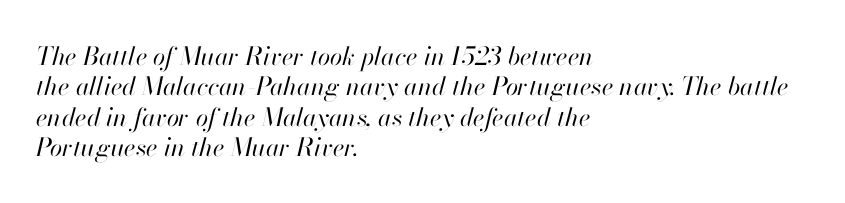
The image shows 25 px text type, italic (leaning right); set left-aligned, line spacing 1.22x, normal letter spacing, not underlined.
